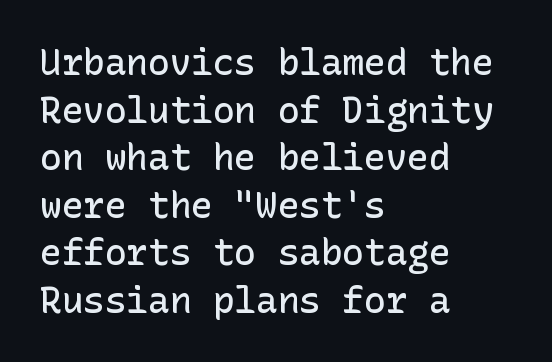
Q: Is the text bold? A: Semi-bold.
Q: Is the text italic (slanted)? A: No, it is upright.
Q: Is the typeface a serif or a sans-serif typeface? A: Sans-serif.
Q: Is the text underlined? A: No.
Q: How is the paragraph aligned? A: Left-aligned.
Q: Is the spacing between letters normal or unusually wide? A: Normal.
Q: Is the spacing between lines tight, normal or loose? A: Normal.
Q: Width (condensed, normal, or wide)? A: Normal.
Q: Stroke contrast? A: Low.
Q: x-height? A: Medium.
